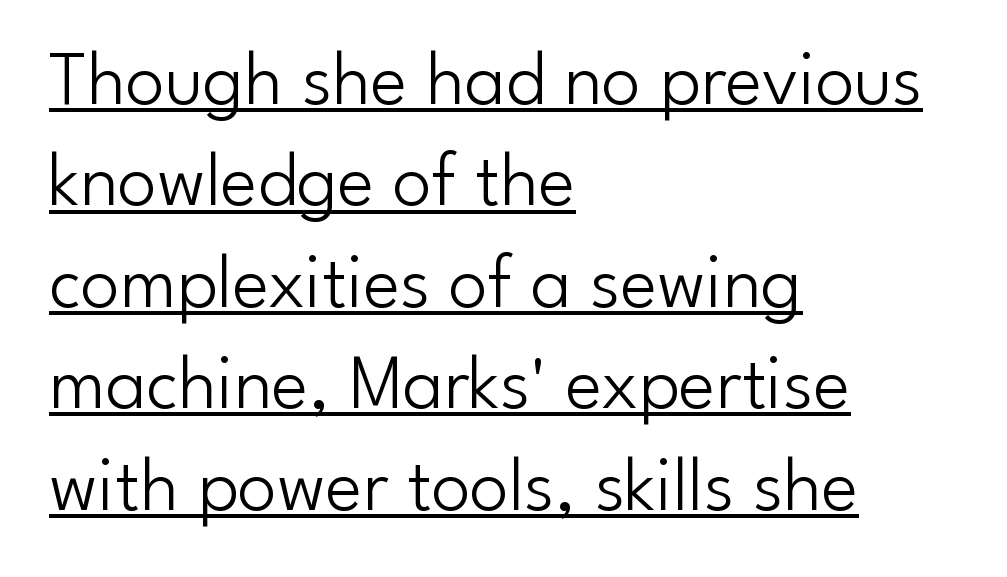
Ordinary non-slanted type is in use. Does the copy run flush right? No — it runs flush left. Vertical spacing — default. Default kerning and tracking; the words read as compact shapes. Glance below the letters and you will spot a drawn line. Classification — sans serif.
